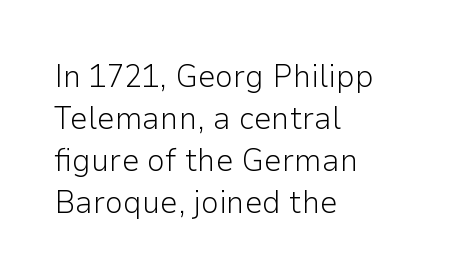
The image shows 32 px light sans-serif type, upright; set left-aligned, normal line spacing (1.31x), normal letter spacing, not underlined; low stroke contrast and a medium x-height.
